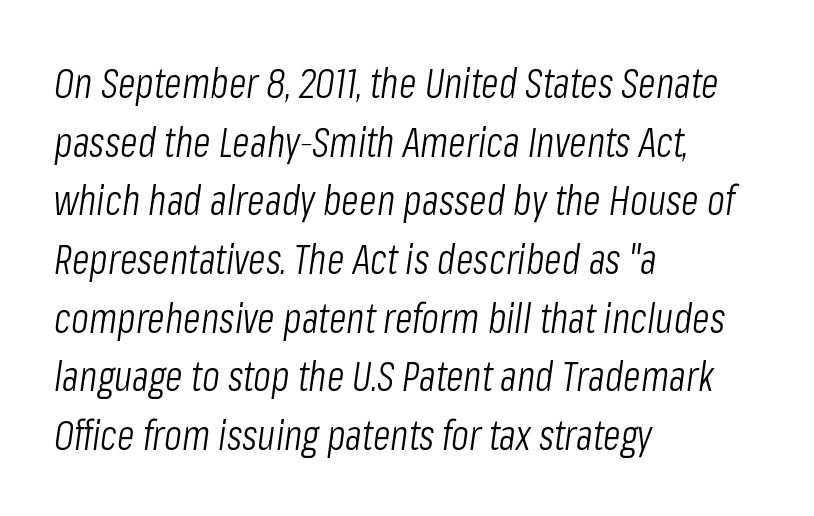
{"italic": "yes", "lean": "right", "slant_degrees": 8, "bold": "no", "weight": "light", "width": "condensed", "stroke_contrast": "low", "x_height": "medium", "monospaced": "no", "underline": "no", "align": "left", "line_spacing": "normal", "line_spacing_ratio": 1.43, "letter_spacing": "normal", "letter_spacing_em": 0.0, "glyph_px": 41}
